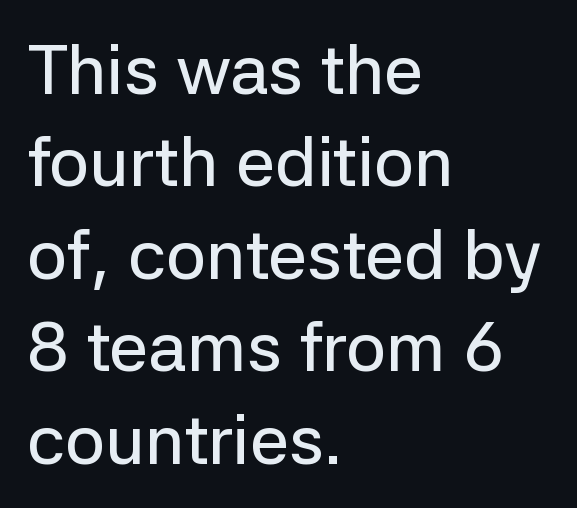
Q: Is the text italic (slanted)? A: No, it is upright.
Q: Is the typeface a serif or a sans-serif typeface? A: Sans-serif.
Q: Is the text underlined? A: No.
Q: How is the paragraph aligned? A: Left-aligned.
Q: Is the spacing between letters normal or unusually wide? A: Normal.
Q: Is the spacing between lines tight, normal or loose? A: Normal.
Q: Width (condensed, normal, or wide)? A: Normal.
Q: Stroke contrast? A: Low.
Q: x-height? A: Medium.
Q: Monospaced? A: No.
